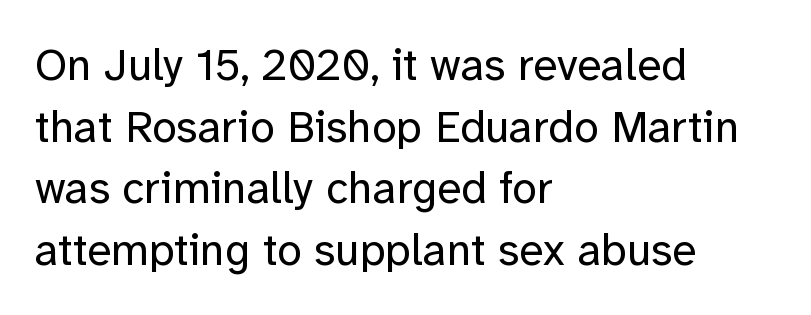
Q: Is the text bold? A: No.
Q: Is the text italic (slanted)? A: No, it is upright.
Q: Is the typeface a serif or a sans-serif typeface? A: Sans-serif.
Q: Is the text underlined? A: No.
Q: How is the paragraph aligned? A: Left-aligned.
Q: Is the spacing between letters normal or unusually wide? A: Normal.
Q: Is the spacing between lines tight, normal or loose? A: Normal.
Q: Width (condensed, normal, or wide)? A: Normal.
Q: Stroke contrast? A: Low.
Q: x-height? A: Medium.
Q: Monospaced? A: No.
